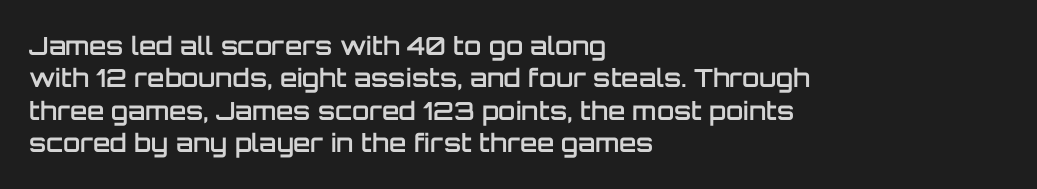
The type is set solid horizontally, with unmodified tracking. Check the space under the baseline: it is left empty. In terms of weight, the rendering is demibold, just under bold. This is the regular roman posture of the typeface.
